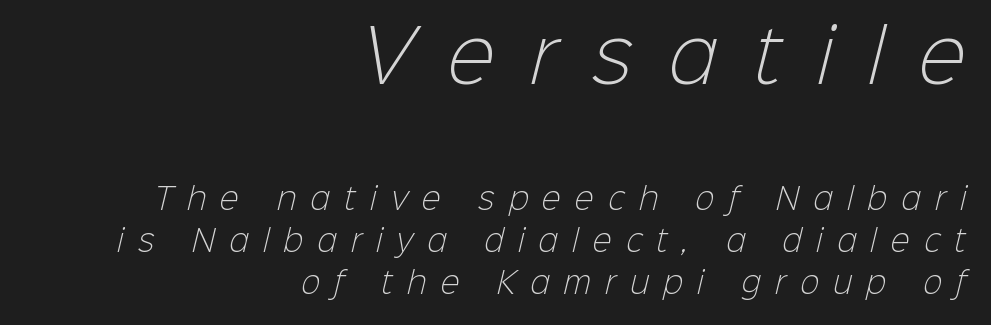
Weight: regular or lighter. Horizontally, the lines are justified to the trailing edge only. The passage shown stacks its lines at a standard gap. The rendering shrinks the type as you move from the upper chunk to the lower. The rendering uses natural spacing where letterforms have individual widths. A sans-serif font was chosen for this passage.
